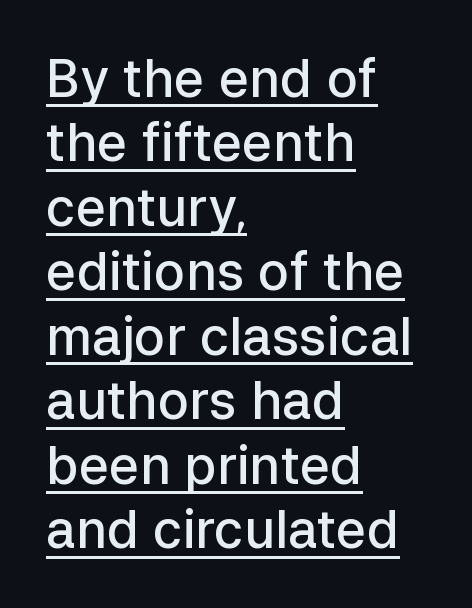
The image shows 52 px semibold sans-serif type, upright; set left-aligned, line spacing 1.24x, normal letter spacing, underlined; low stroke contrast and a medium x-height.
